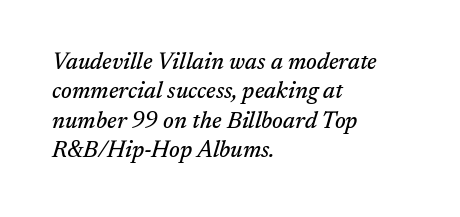
{"italic": "yes", "lean": "right", "slant_degrees": 17, "underline": "no", "align": "left", "line_spacing": "normal", "line_spacing_ratio": 1.28, "letter_spacing": "normal", "letter_spacing_em": 0.0, "glyph_px": 23}
